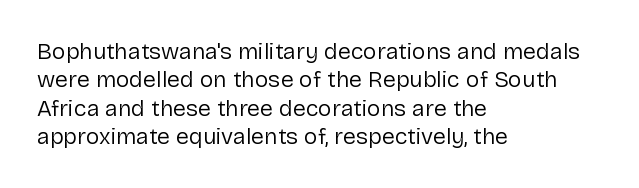
Q: Is the text bold? A: No.
Q: Is the text italic (slanted)? A: No, it is upright.
Q: Is the text underlined? A: No.
Q: How is the paragraph aligned? A: Left-aligned.
Q: Is the spacing between letters normal or unusually wide? A: Normal.
